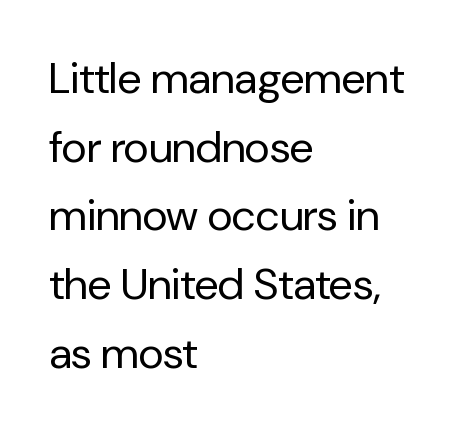
The image shows 44 px regular-weight sans-serif type, upright; set left-aligned, normal line spacing (1.56x), normal letter spacing, not underlined; low stroke contrast and a medium x-height.
